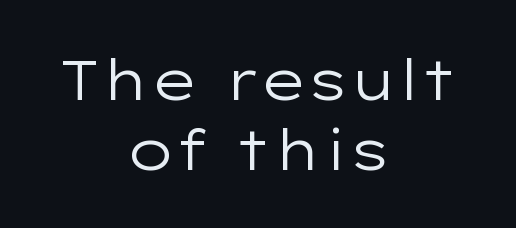
{"serif": "no", "italic": "no", "bold": "no", "weight": "regular", "width": "wide", "stroke_contrast": "low", "x_height": "medium", "monospaced": "no", "underline": "no", "align": "center", "line_spacing": "normal", "line_spacing_ratio": 1.25, "letter_spacing": "normal", "letter_spacing_em": 0.0, "glyph_px": 56}
